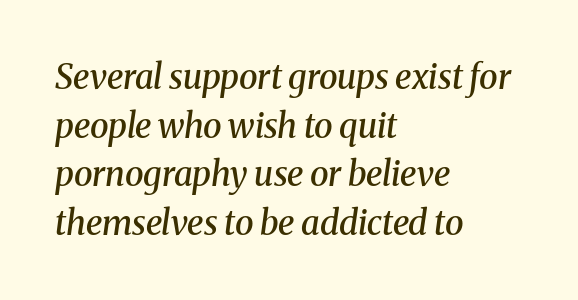
{"serif": "yes", "italic": "yes", "lean": "right", "slant_degrees": 8, "bold": "semi", "weight": "semibold", "width": "normal", "stroke_contrast": "medium", "x_height": "medium", "monospaced": "no", "underline": "no", "align": "left", "line_spacing": "normal", "line_spacing_ratio": 1.43, "letter_spacing": "normal", "letter_spacing_em": 0.0, "glyph_px": 34}
